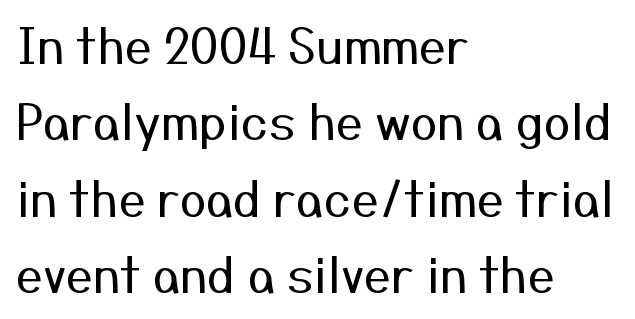
The image shows 48 px regular-weight sans-serif type, upright; set left-aligned, normal line spacing (1.59x), normal letter spacing, not underlined; medium stroke contrast and a medium x-height.
